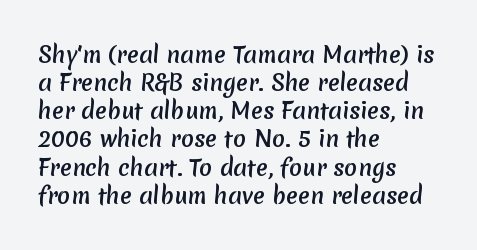
This rendering uses left alignment, leaving the right contour irregular. The gaps between neighbouring characters are ordinary and unremarkable. The leading is moderate, giving the passage an even texture. Compared with an ordinary text face, these strokes are far heavier — a full bold. This rendering features lettering with no underline.
